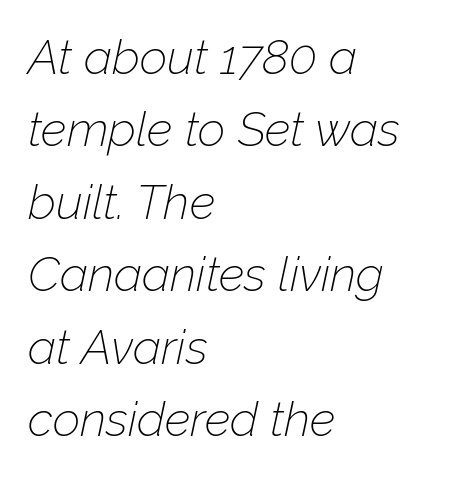
{"italic": "yes", "lean": "right", "slant_degrees": 12, "bold": "no", "weight": "thin", "width": "normal", "stroke_contrast": "low", "x_height": "medium", "monospaced": "no", "underline": "no", "align": "left", "line_spacing": "normal", "line_spacing_ratio": 1.51, "letter_spacing": "normal", "letter_spacing_em": 0.0, "glyph_px": 48}
